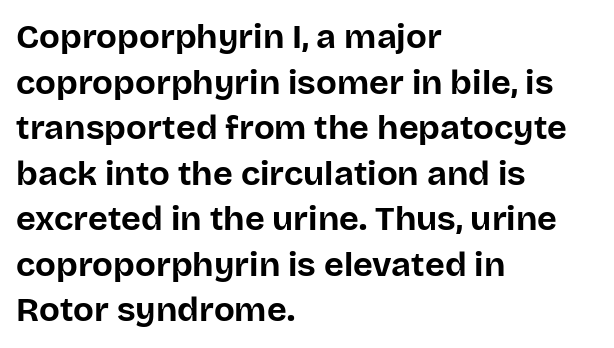
Q: Is the text bold? A: Yes.
Q: Is the text italic (slanted)? A: No, it is upright.
Q: Is the typeface a serif or a sans-serif typeface? A: Sans-serif.
Q: Is the text underlined? A: No.
Q: How is the paragraph aligned? A: Left-aligned.
Q: Is the spacing between letters normal or unusually wide? A: Normal.
Q: Is the spacing between lines tight, normal or loose? A: Normal.
Q: Width (condensed, normal, or wide)? A: Normal.
Q: Stroke contrast? A: Low.
Q: x-height? A: Large.
Q: Monospaced? A: No.
